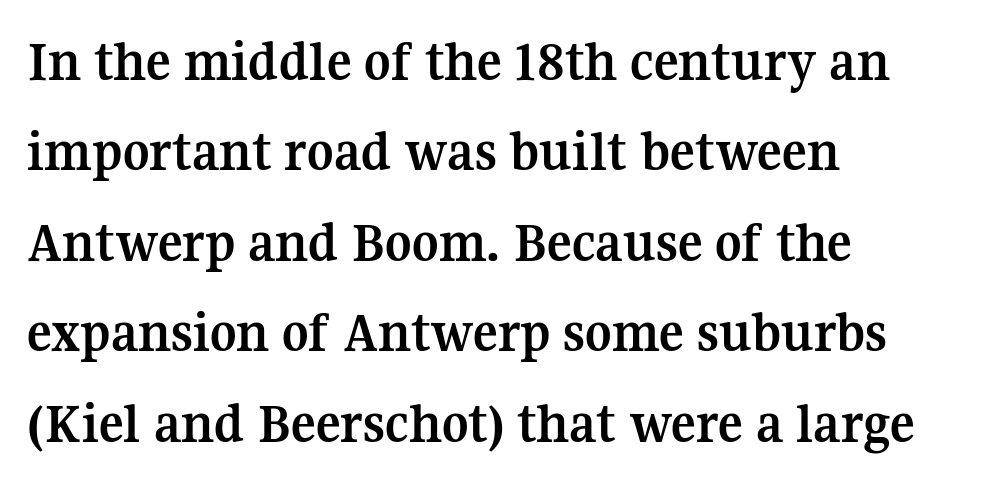
Q: Is the text bold? A: Yes.
Q: Is the text italic (slanted)? A: No, it is upright.
Q: Is the typeface a serif or a sans-serif typeface? A: Serif.
Q: Is the text underlined? A: No.
Q: How is the paragraph aligned? A: Left-aligned.
Q: Is the spacing between letters normal or unusually wide? A: Normal.
Q: Is the spacing between lines tight, normal or loose? A: Normal.
Q: Width (condensed, normal, or wide)? A: Normal.
Q: Stroke contrast? A: Medium.
Q: x-height? A: Medium.
Q: Monospaced? A: No.
